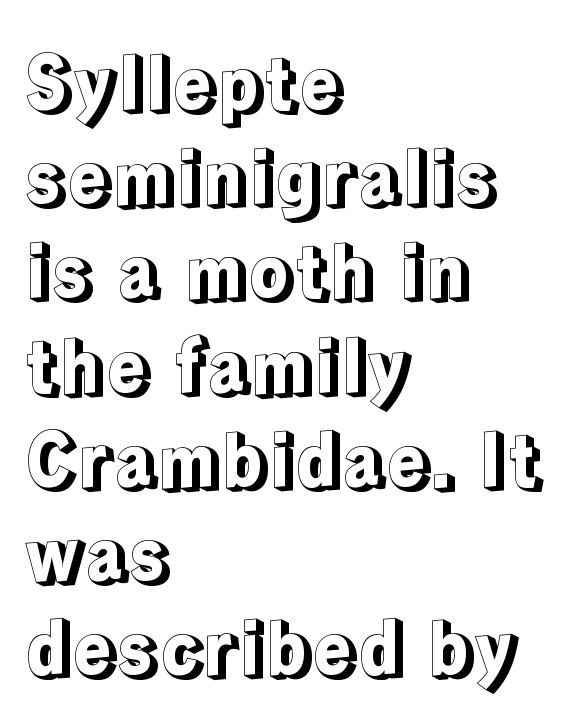
The image shows 73 px text type, upright; set left-aligned, normal line spacing (1.29x), normal letter spacing, not underlined; a medium x-height.
